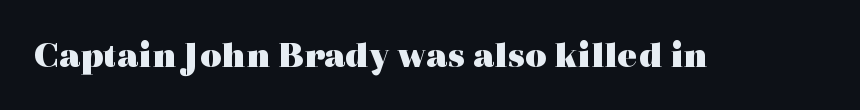
{"serif": "yes", "italic": "no", "bold": "yes", "weight": "heavy", "width": "wide", "x_height": "medium", "monospaced": "no", "underline": "no", "letter_spacing": "normal", "letter_spacing_em": 0.0, "glyph_px": 37}
